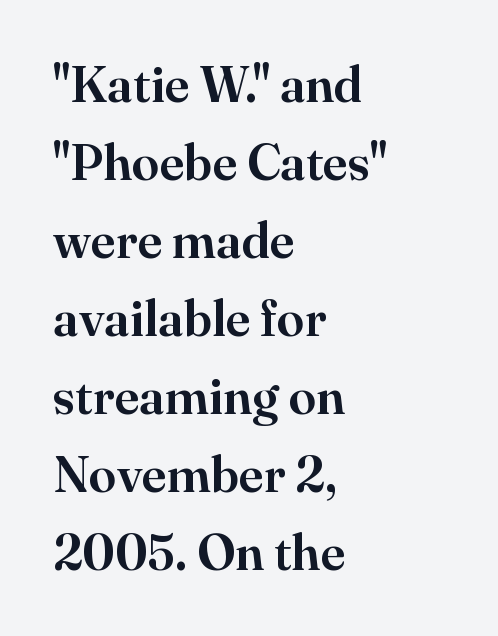
{"serif": "yes", "italic": "no", "width": "normal", "stroke_contrast": "high", "x_height": "small", "monospaced": "no", "underline": "no", "align": "left", "line_spacing": "normal", "line_spacing_ratio": 1.56, "letter_spacing": "normal", "letter_spacing_em": 0.0, "glyph_px": 50}
